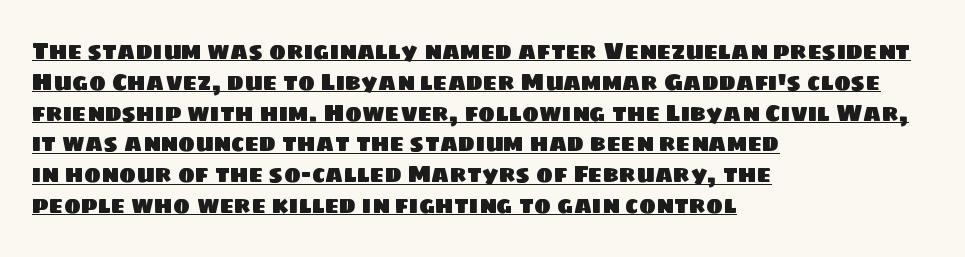
{"underline": "yes", "align": "left", "line_spacing": "normal", "line_spacing_ratio": 1.34, "letter_spacing": "normal", "letter_spacing_em": 0.0, "glyph_px": 23}
